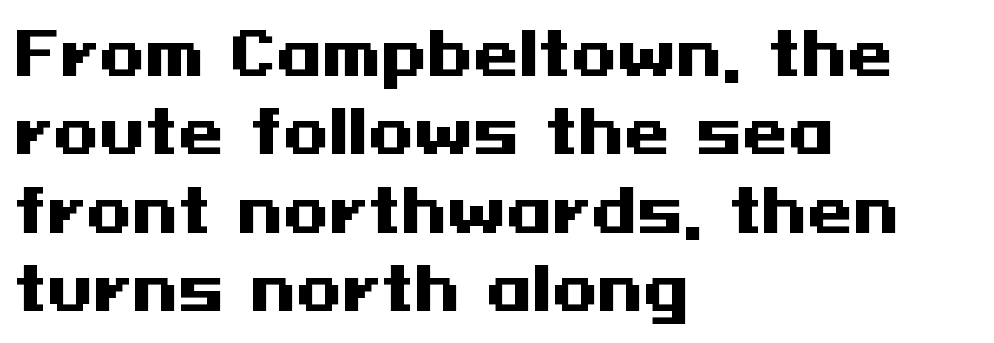
{"serif": "no", "italic": "no", "bold": "yes", "weight": "heavy", "width": "wide", "stroke_contrast": "medium", "x_height": "medium", "underline": "no", "align": "left", "line_spacing": "normal", "line_spacing_ratio": 1.33, "letter_spacing": "normal", "letter_spacing_em": 0.0, "glyph_px": 59}
